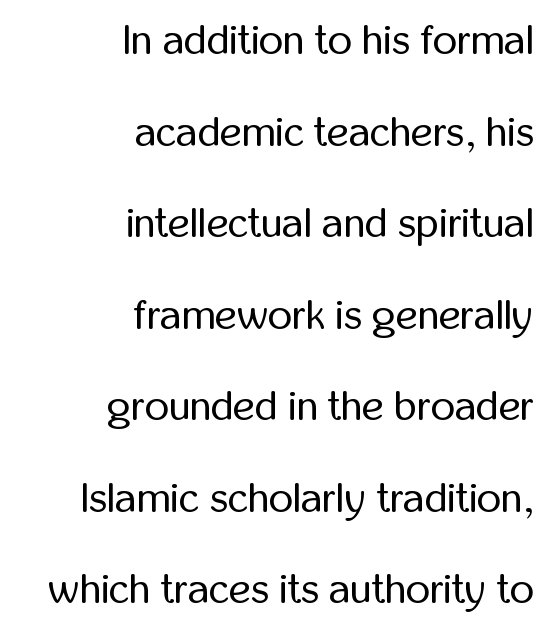
Q: Is the text bold? A: No.
Q: Is the text italic (slanted)? A: No, it is upright.
Q: Is the typeface a serif or a sans-serif typeface? A: Sans-serif.
Q: Is the text underlined? A: No.
Q: How is the paragraph aligned? A: Right-aligned.
Q: Is the spacing between letters normal or unusually wide? A: Normal.
Q: Is the spacing between lines tight, normal or loose? A: Loose.
Q: Width (condensed, normal, or wide)? A: Condensed.
Q: Stroke contrast? A: Low.
Q: x-height? A: Medium.
Q: Monospaced? A: No.
